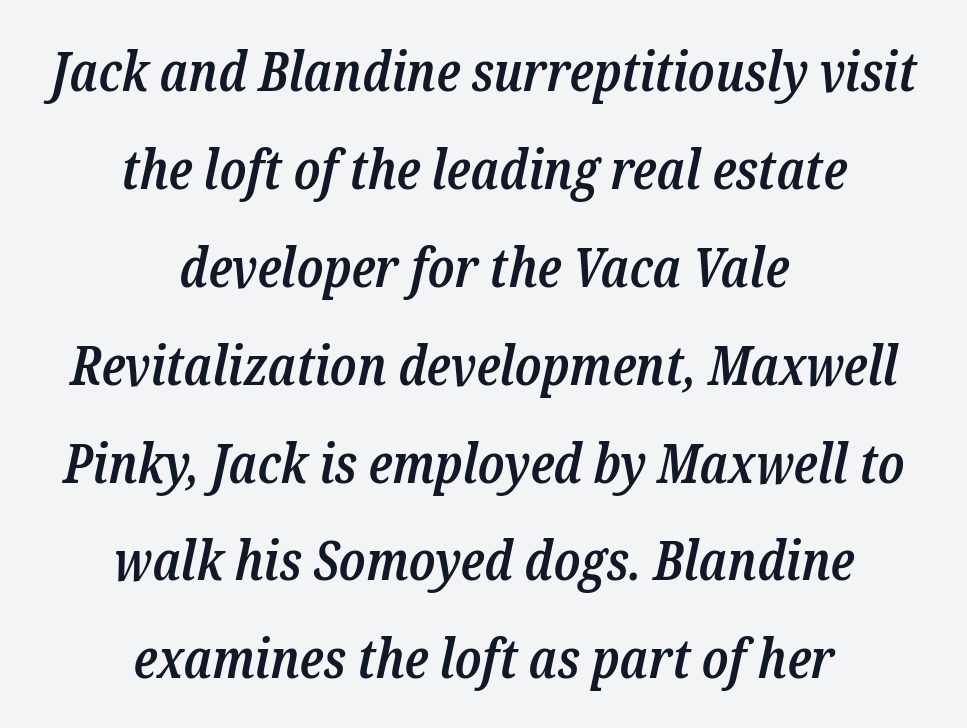
{"serif": "yes", "italic": "yes", "lean": "right", "slant_degrees": 12, "bold": "semi", "weight": "semibold", "width": "condensed", "stroke_contrast": "low", "x_height": "medium", "monospaced": "no", "underline": "no", "align": "center", "line_spacing_ratio": 1.78, "letter_spacing": "normal", "letter_spacing_em": 0.0, "glyph_px": 55}
